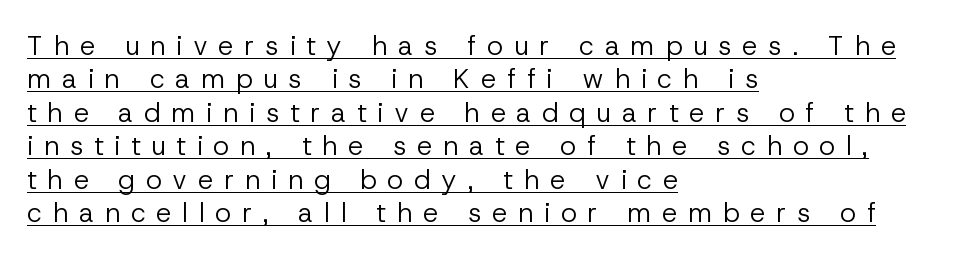
Q: Is the text bold? A: No.
Q: Is the text italic (slanted)? A: No, it is upright.
Q: Is the text underlined? A: Yes.
Q: How is the paragraph aligned? A: Left-aligned.
Q: Is the spacing between letters normal or unusually wide? A: Unusually wide.
